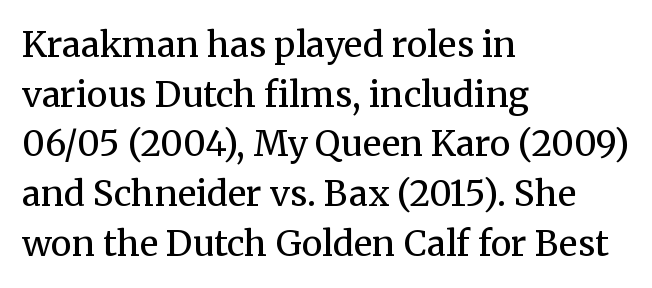
Plain, unruled lines of type. No heavy texture on the line: the type isn't bold. This block has exactly the height ordinary leading produces. Default kerning and tracking; the words read as compact shapes. Stroke terminals: seriffed.
